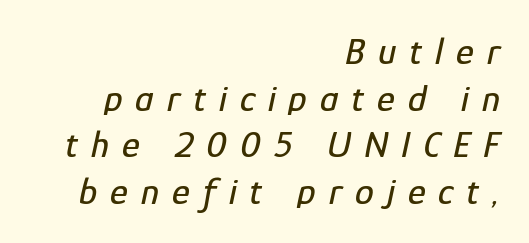
The image shows 38 px condensed type, italic (leaning right); set right-aligned, line spacing 1.23x, unusually wide letter spacing (+0.34 em), not underlined; low stroke contrast and a medium x-height.
